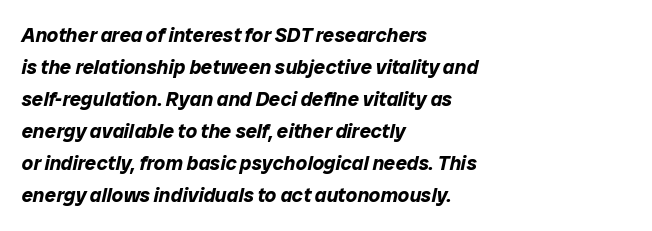
Q: Is the text bold? A: Yes.
Q: Is the text italic (slanted)? A: Yes, it leans right by about 12 degrees.
Q: Is the text underlined? A: No.
Q: How is the paragraph aligned? A: Left-aligned.
Q: Is the spacing between letters normal or unusually wide? A: Normal.
Q: Is the spacing between lines tight, normal or loose? A: Normal.
